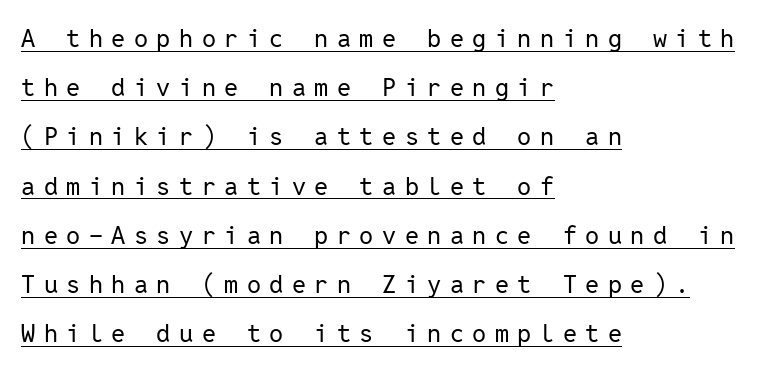
{"italic": "no", "bold": "no", "underline": "yes", "align": "left", "line_spacing": "loose", "line_spacing_ratio": 1.97, "letter_spacing": "wide", "letter_spacing_em": 0.34, "glyph_px": 25}
